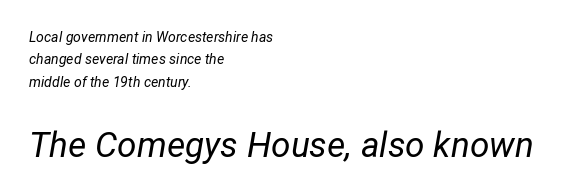
The more generous point size was reserved for the lower chunk. Is the block centered? No — it sits flush against the left margin. Note the varied advance widths — an 'i' is clearly narrower than an 'm'. Nothing heavy about these letters — not bold at all. The passage shown stacks its lines at a standard gap. Looking at the ascenders, they clearly lean.
